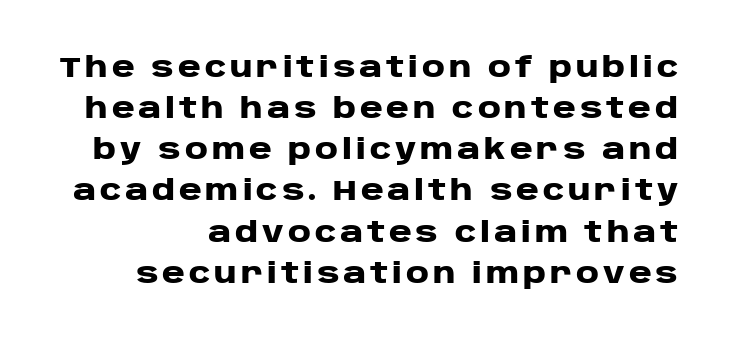
The image shows 28 px heavy, wide sans-serif type, upright; set right-aligned, normal line spacing (1.47x), not underlined; low stroke contrast and a large x-height.
